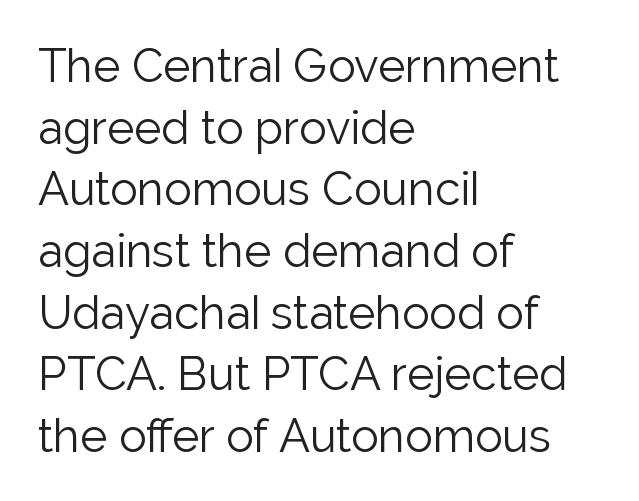
{"serif": "no", "italic": "no", "bold": "no", "weight": "light", "width": "normal", "stroke_contrast": "low", "x_height": "medium", "monospaced": "no", "underline": "no", "align": "left", "line_spacing": "normal", "line_spacing_ratio": 1.34, "letter_spacing": "normal", "letter_spacing_em": 0.0, "glyph_px": 46}
